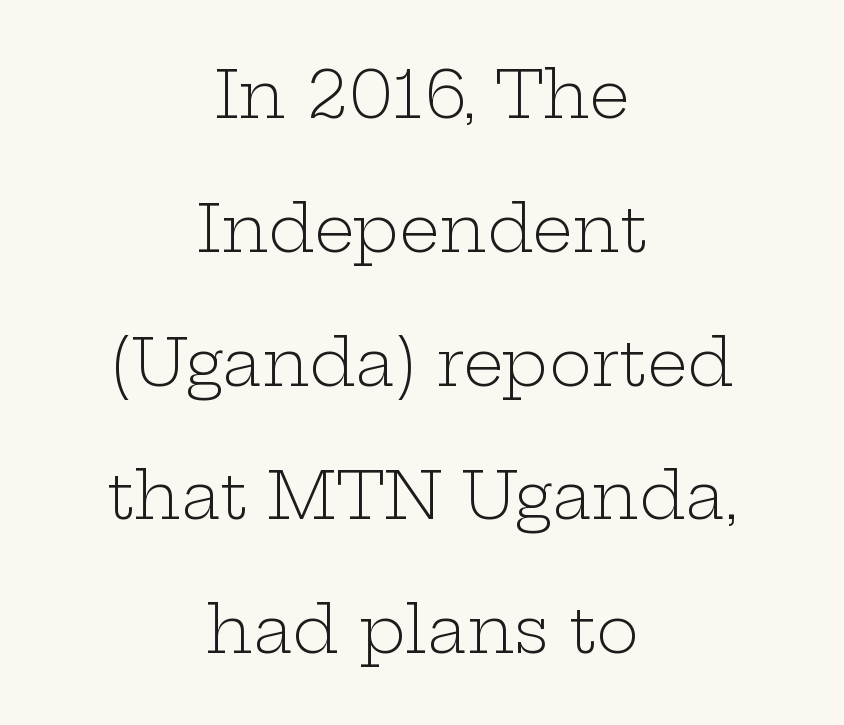
Q: Is the text bold? A: No.
Q: Is the text italic (slanted)? A: No, it is upright.
Q: Is the typeface a serif or a sans-serif typeface? A: Serif.
Q: Is the text underlined? A: No.
Q: How is the paragraph aligned? A: Centered.
Q: Is the spacing between letters normal or unusually wide? A: Normal.
Q: Is the spacing between lines tight, normal or loose? A: Loose.
Q: Width (condensed, normal, or wide)? A: Wide.
Q: Stroke contrast? A: Low.
Q: x-height? A: Medium.
Q: Monospaced? A: No.
